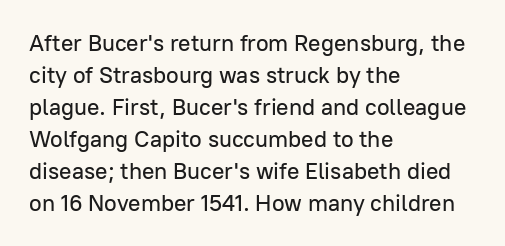
{"italic": "no", "underline": "no", "align": "left", "line_spacing": "normal", "line_spacing_ratio": 1.39, "letter_spacing": "normal", "letter_spacing_em": 0.0, "glyph_px": 23}
